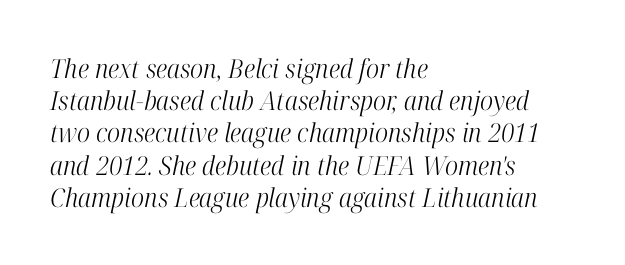
Leftover space on each line is placed entirely after the last word. Anything drawn beneath the words? Only blank space. The letters sit at their default tracking, neither squeezed nor spread. It's the slanting kind of type. The strokes carry an ordinary text weight at most.
